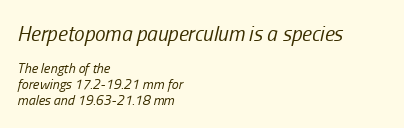
Students, observe: this is what under-led, compact text looks like. Block one is the big one; block two sits smaller underneath. Unbolded letterforms with no extra heft. Type without underlining. Italic: yes, the glyphs are oblique. The setting favours the left margin, as ordinary paragraphs usually do.
